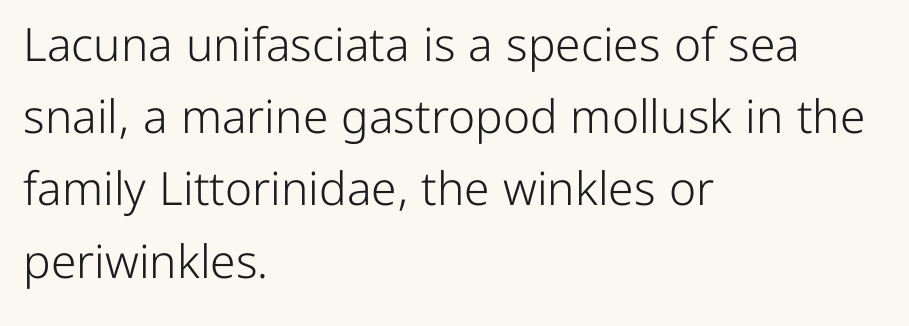
{"serif": "no", "italic": "no", "bold": "no", "weight": "light", "width": "normal", "stroke_contrast": "low", "x_height": "medium", "monospaced": "no", "underline": "no", "align": "left", "line_spacing": "normal", "line_spacing_ratio": 1.57, "letter_spacing": "normal", "letter_spacing_em": 0.0, "glyph_px": 46}
